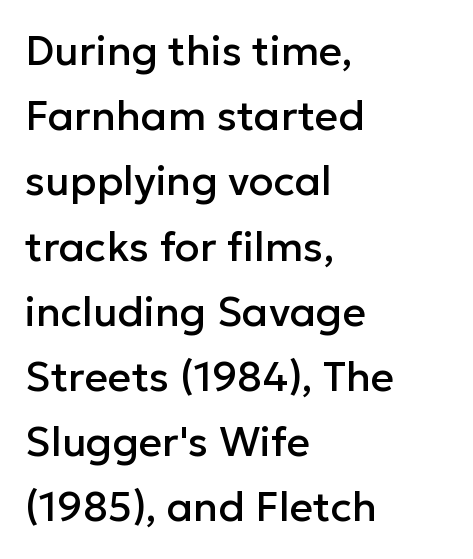
Q: Is the text italic (slanted)? A: No, it is upright.
Q: Is the typeface a serif or a sans-serif typeface? A: Sans-serif.
Q: Is the text underlined? A: No.
Q: How is the paragraph aligned? A: Left-aligned.
Q: Is the spacing between letters normal or unusually wide? A: Normal.
Q: Is the spacing between lines tight, normal or loose? A: Normal.
Q: Width (condensed, normal, or wide)? A: Normal.
Q: Stroke contrast? A: Low.
Q: x-height? A: Medium.
Q: Monospaced? A: No.
